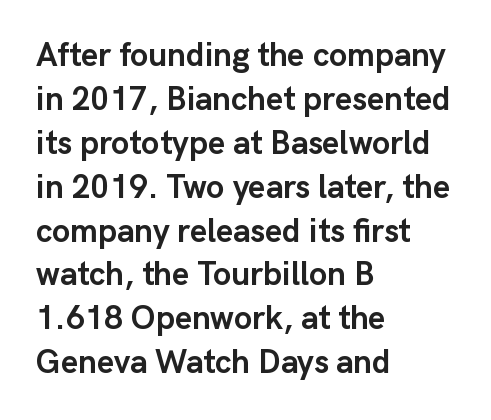
The image shows 33 px semibold sans-serif type, upright; set left-aligned, normal line spacing (1.33x), normal letter spacing, not underlined; low stroke contrast and a medium x-height.
